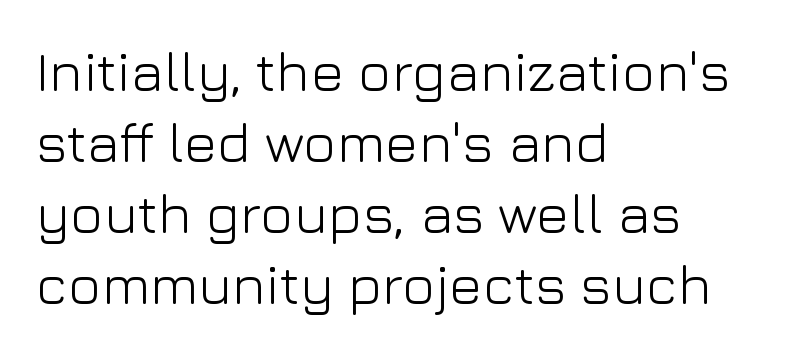
The image shows 56 px light sans-serif type, upright; set left-aligned, normal line spacing (1.27x), normal letter spacing, not underlined; low stroke contrast and a medium x-height.
